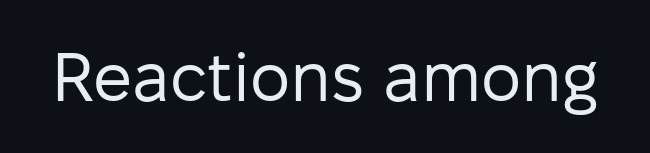
The image shows 69 px regular-weight sans-serif type, upright; set normal letter spacing, not underlined; low stroke contrast and a medium x-height.
